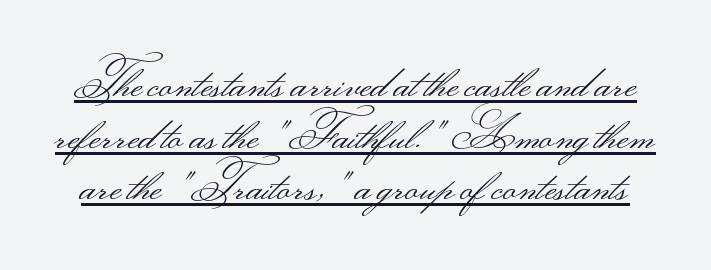
Q: Is the text bold? A: No.
Q: Is the text italic (slanted)? A: Yes.
Q: Is the typeface a serif or a sans-serif typeface? A: Sans-serif.
Q: Is the text underlined? A: Yes.
Q: Is the spacing between letters normal or unusually wide? A: Normal.
Q: Is the spacing between lines tight, normal or loose? A: Tight.
Q: Width (condensed, normal, or wide)? A: Wide.
Q: Stroke contrast? A: Medium.
Q: Monospaced? A: No.
